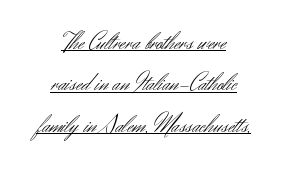
{"bold": "no", "underline": "yes", "align": "center", "line_spacing": "normal", "line_spacing_ratio": 1.66, "letter_spacing": "normal", "letter_spacing_em": 0.0, "glyph_px": 25}
